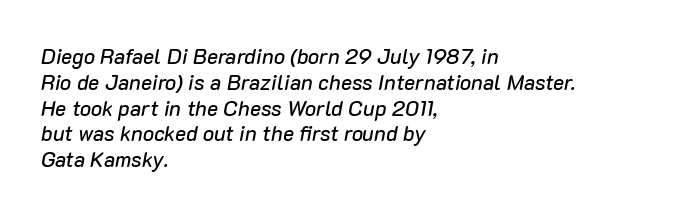
The image shows 21 px text type, italic (leaning right); set left-aligned, line spacing 1.23x, normal letter spacing, not underlined.
